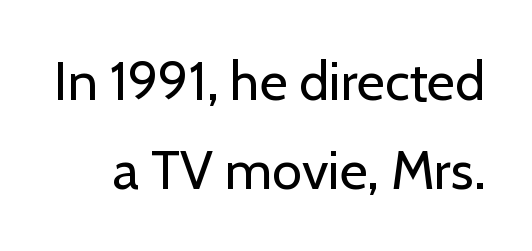
The image shows 54 px regular-weight sans-serif type, upright; set normal line spacing (1.65x), normal letter spacing, not underlined; low stroke contrast and a medium x-height.
